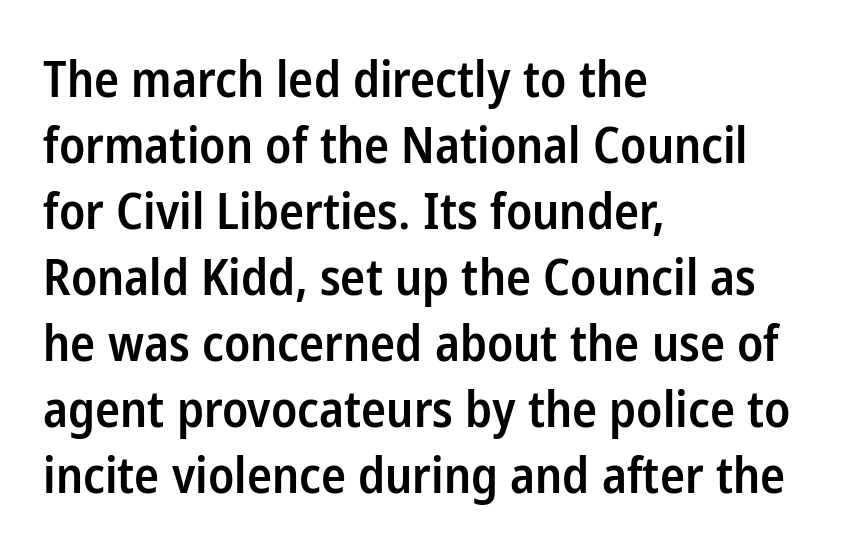
{"serif": "no", "italic": "no", "bold": "semi", "weight": "semibold", "width": "condensed", "stroke_contrast": "low", "x_height": "medium", "monospaced": "no", "underline": "no", "align": "left", "line_spacing": "normal", "line_spacing_ratio": 1.32, "letter_spacing": "normal", "letter_spacing_em": 0.0, "glyph_px": 50}
